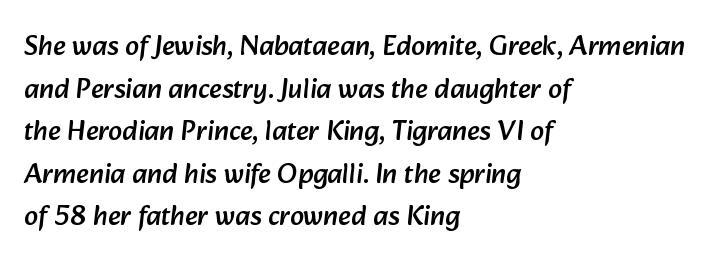
{"serif": "no", "width": "normal", "stroke_contrast": "low", "x_height": "medium", "monospaced": "no", "underline": "no", "align": "left", "line_spacing": "normal", "line_spacing_ratio": 1.52, "letter_spacing": "normal", "letter_spacing_em": 0.0, "glyph_px": 28}
